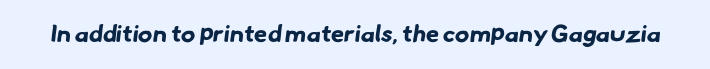
The image shows 24 px bold type; set normal letter spacing, not underlined.
